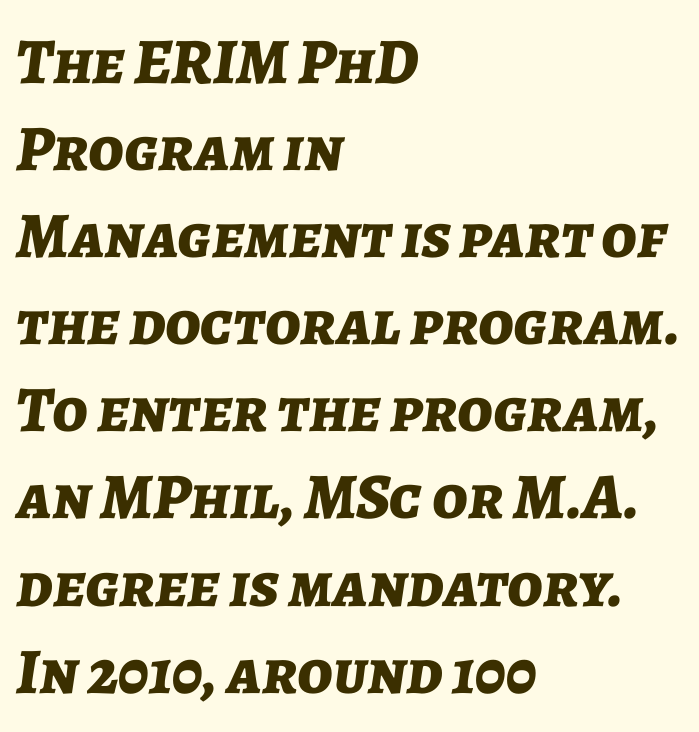
Q: Is the text bold? A: Yes.
Q: Is the text italic (slanted)? A: Yes, it leans right by about 7 degrees.
Q: Is the text underlined? A: No.
Q: How is the paragraph aligned? A: Left-aligned.
Q: Is the spacing between letters normal or unusually wide? A: Normal.
Q: Is the spacing between lines tight, normal or loose? A: Normal.
Q: Width (condensed, normal, or wide)? A: Normal.
Q: Stroke contrast? A: Low.
Q: x-height? A: Medium.
Q: Monospaced? A: No.
